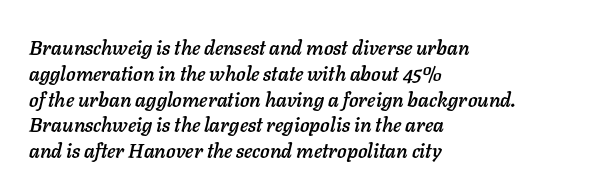
Q: Is the text italic (slanted)? A: Yes, it leans right by about 11 degrees.
Q: Is the text underlined? A: No.
Q: How is the paragraph aligned? A: Left-aligned.
Q: Is the spacing between letters normal or unusually wide? A: Normal.
Q: Is the spacing between lines tight, normal or loose? A: Normal.
